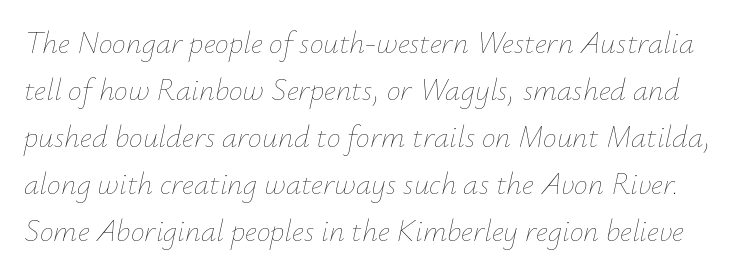
The image shows 31 px thin type, italic (leaning right); set normal line spacing (1.52x), normal letter spacing, not underlined; low stroke contrast and a small x-height.
